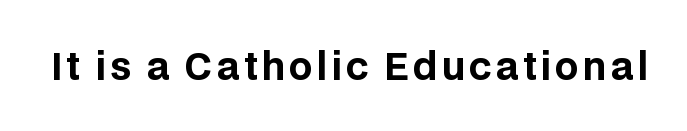
The image shows 37 px bold sans-serif type, upright; set not underlined; low stroke contrast and a large x-height.
